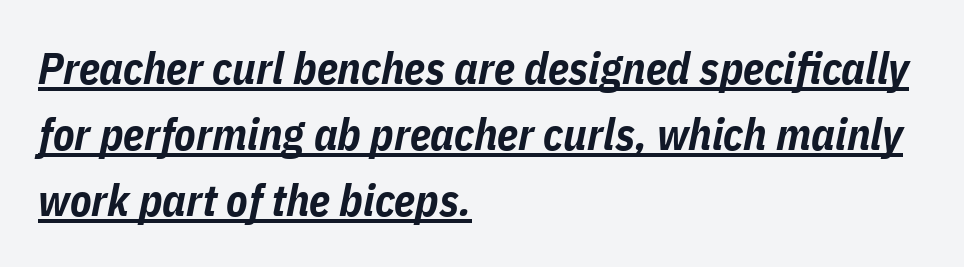
The image shows 44 px bold, condensed type, italic (leaning right); set left-aligned, normal line spacing (1.5x), normal letter spacing, underlined; low stroke contrast and a medium x-height.
